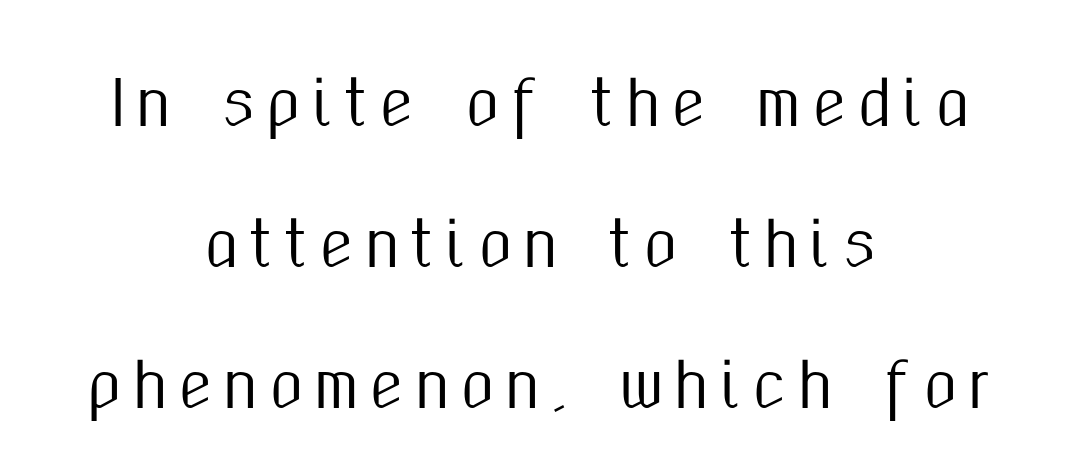
{"serif": "no", "italic": "no", "width": "condensed", "stroke_contrast": "medium", "x_height": "medium", "monospaced": "no", "underline": "no", "align": "center", "line_spacing": "loose", "line_spacing_ratio": 2.31, "glyph_px": 61}
